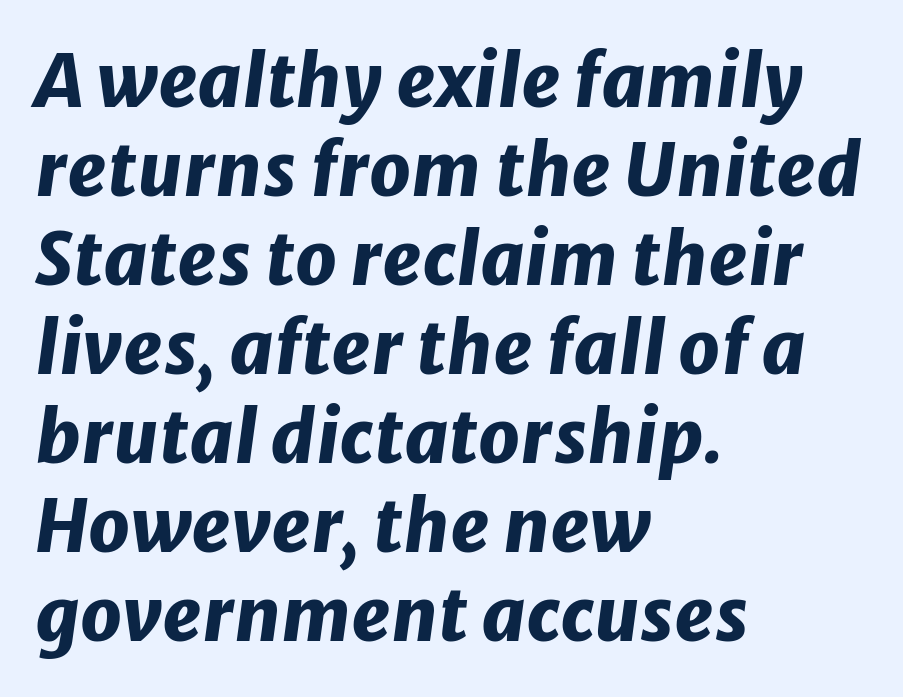
The image shows 73 px heavy type, italic (leaning right); set left-aligned, line spacing 1.22x, normal letter spacing, not underlined; low stroke contrast and a medium x-height.
